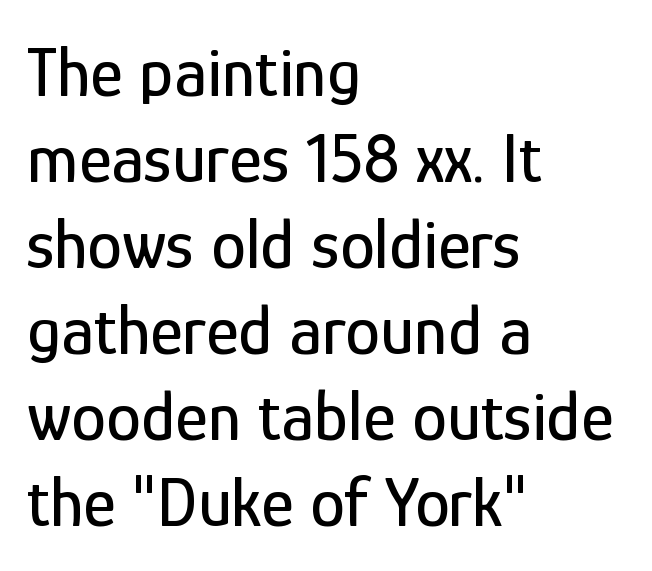
The image shows 70 px condensed sans-serif type, upright; set left-aligned, line spacing 1.23x, normal letter spacing, not underlined; low stroke contrast and a medium x-height.
